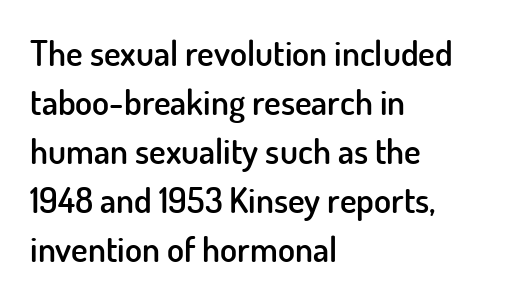
Q: Is the text bold? A: Semi-bold.
Q: Is the text italic (slanted)? A: No, it is upright.
Q: Is the typeface a serif or a sans-serif typeface? A: Sans-serif.
Q: Is the text underlined? A: No.
Q: How is the paragraph aligned? A: Left-aligned.
Q: Is the spacing between letters normal or unusually wide? A: Normal.
Q: Is the spacing between lines tight, normal or loose? A: Normal.
Q: Width (condensed, normal, or wide)? A: Normal.
Q: Stroke contrast? A: Low.
Q: x-height? A: Small.
Q: Monospaced? A: No.
